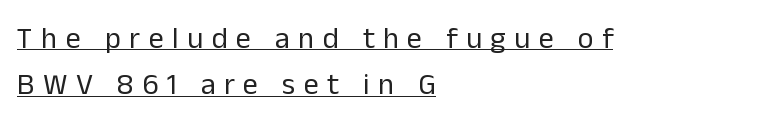
The image shows 30 px regular-weight sans-serif type, upright; set left-aligned, normal line spacing (1.54x), unusually wide letter spacing (+0.28 em), underlined; low stroke contrast and a medium x-height.
